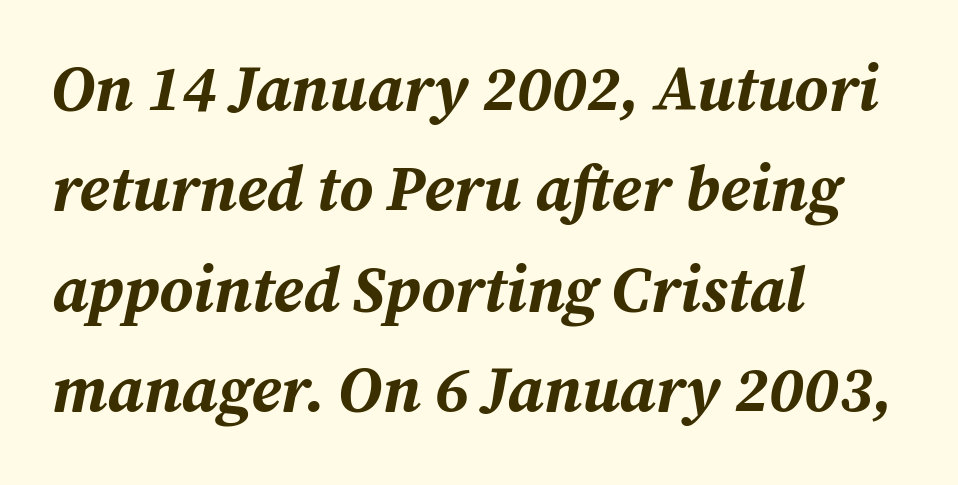
{"italic": "yes", "lean": "right", "slant_degrees": 12, "bold": "yes", "weight": "bold", "width": "normal", "stroke_contrast": "medium", "x_height": "medium", "monospaced": "no", "underline": "no", "align": "left", "line_spacing": "normal", "line_spacing_ratio": 1.57, "letter_spacing": "normal", "letter_spacing_em": 0.0, "glyph_px": 64}
